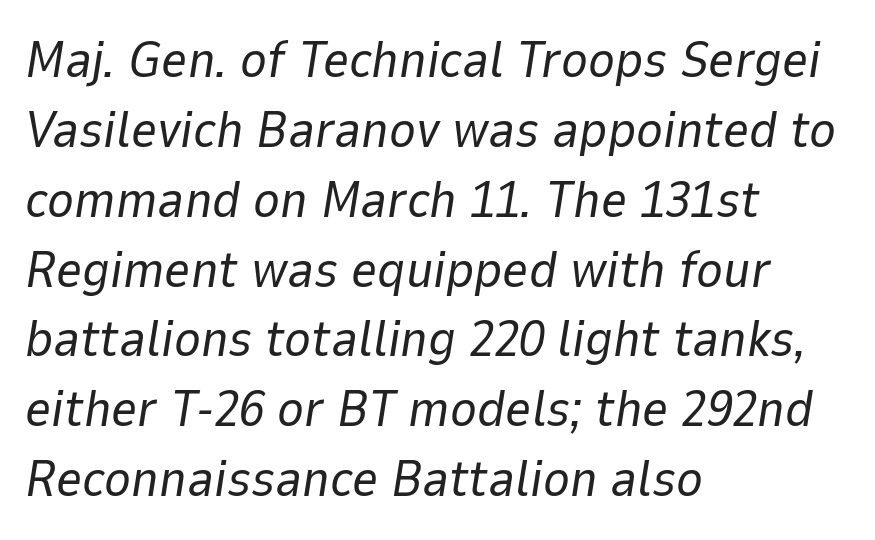
Quick note: interline space is typical. Here the glyphs are tracked normally, forming tight word shapes. Character widths vary here, with narrow letters taking less room than wide ones. The passage is arranged the way most books set body copy — flush left. Yep, that's italic — everything's leaning.
